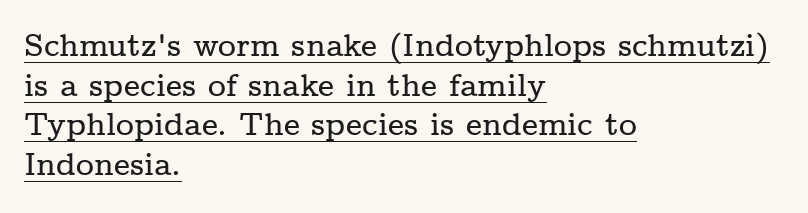
The image shows 31 px wide serif type, upright; set left-aligned, normal line spacing (1.28x), normal letter spacing, underlined; low stroke contrast and a medium x-height.
